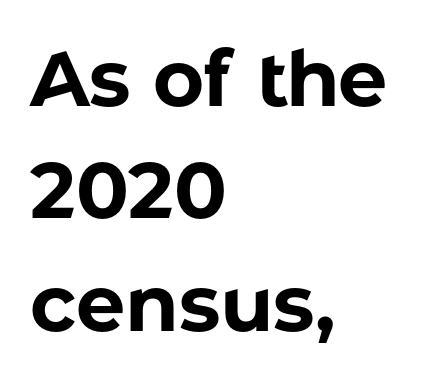
{"serif": "no", "italic": "no", "bold": "yes", "weight": "bold", "width": "normal", "stroke_contrast": "low", "x_height": "medium", "monospaced": "no", "underline": "no", "align": "left", "line_spacing": "normal", "line_spacing_ratio": 1.44, "letter_spacing": "normal", "letter_spacing_em": 0.0, "glyph_px": 78}
